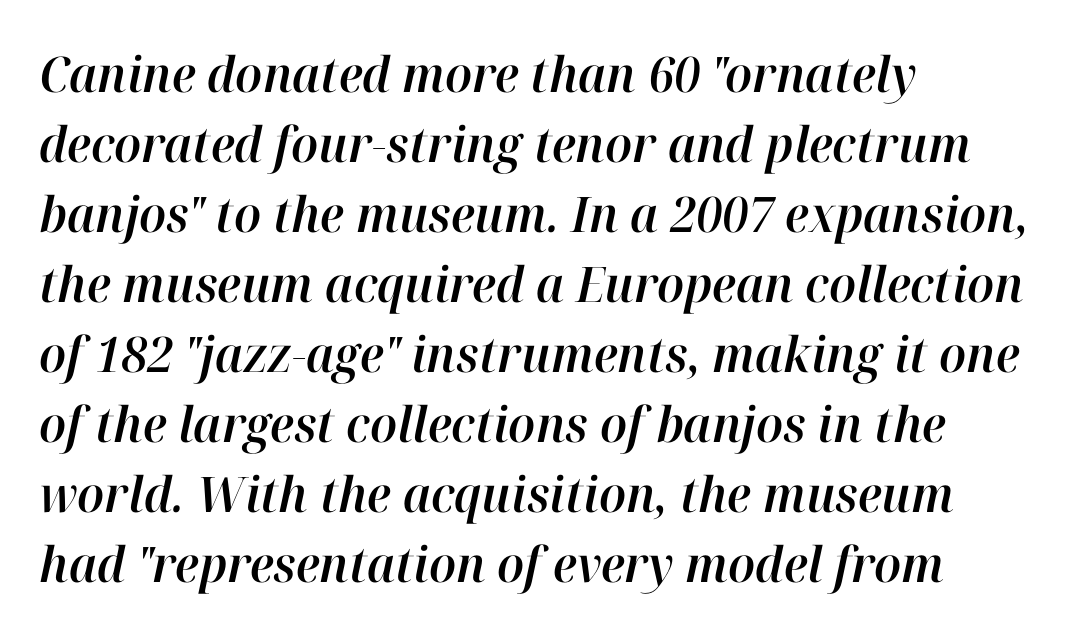
The image shows 49 px text type, italic (leaning right); set left-aligned, normal line spacing (1.43x), normal letter spacing, not underlined; high stroke contrast and a medium x-height.
